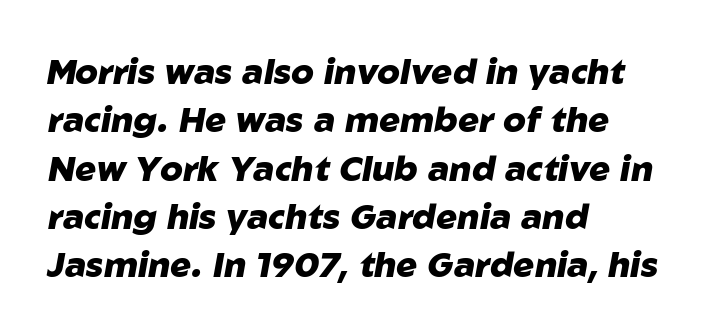
The image shows 35 px heavy type, italic (leaning right); set left-aligned, normal line spacing (1.38x), normal letter spacing, not underlined; low stroke contrast and a medium x-height.
